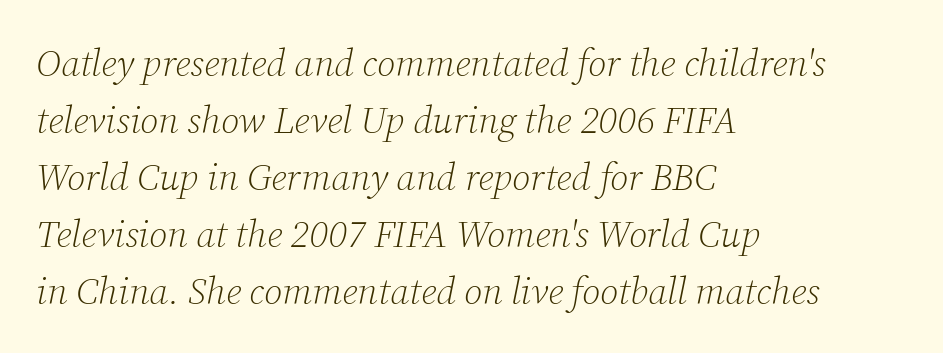
The image shows 38 px light serif type, italic (leaning right); set left-aligned, normal line spacing (1.5x), normal letter spacing, not underlined; low stroke contrast and a medium x-height.
